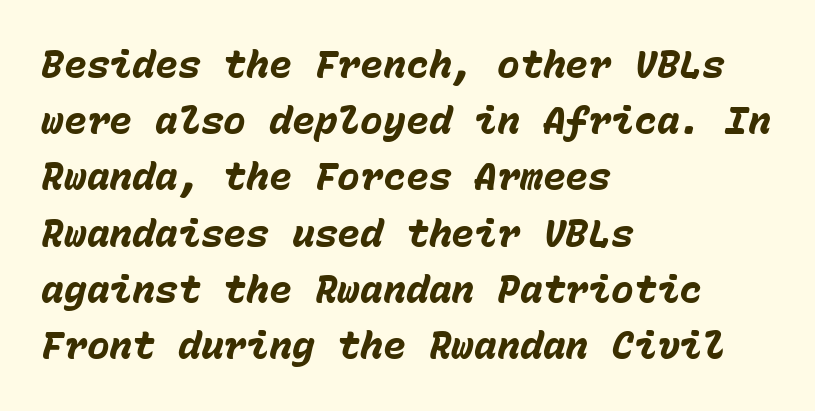
Plenty of ink on the page — the face is bold. Is this a fixed-width face? Yes — each glyph sits in an identical cell. The compositor pushed each line to the left boundary. You could call the tracking neutral — neither tight nor loose.
